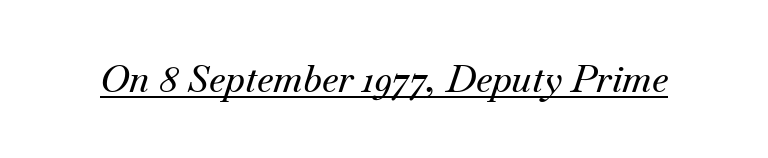
The image shows 37 px serif type, italic (leaning right); set normal letter spacing, underlined; medium stroke contrast and a small x-height.
